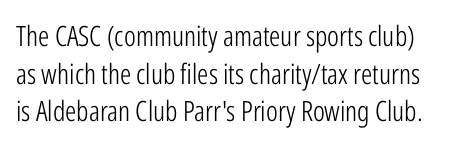
{"serif": "no", "italic": "no", "bold": "no", "weight": "light", "width": "condensed", "stroke_contrast": "low", "x_height": "medium", "monospaced": "no", "underline": "no", "line_spacing": "normal", "line_spacing_ratio": 1.34, "letter_spacing": "normal", "letter_spacing_em": 0.0, "glyph_px": 28}
